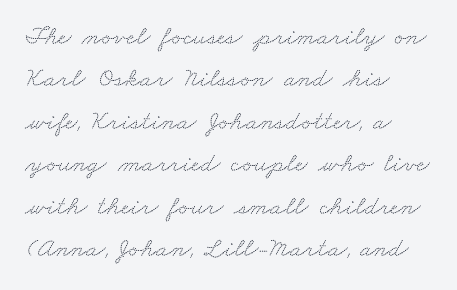
{"underline": "no", "align": "left", "line_spacing": "normal", "line_spacing_ratio": 1.57, "letter_spacing": "normal", "letter_spacing_em": 0.0, "glyph_px": 27}
